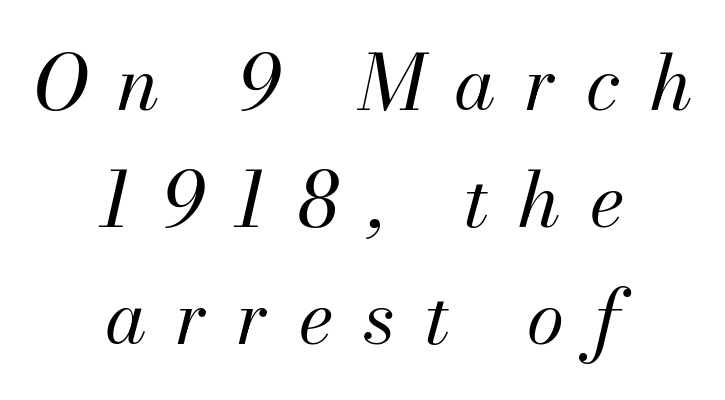
Looks like regular typesetting: each glyph gets only the width it needs. Compared with ordinary roman type, these characters are visibly tilted. The lines sit at an ordinary, default distance from one another. Inter-character spacing is expanded well beyond the font's built-in metrics.
